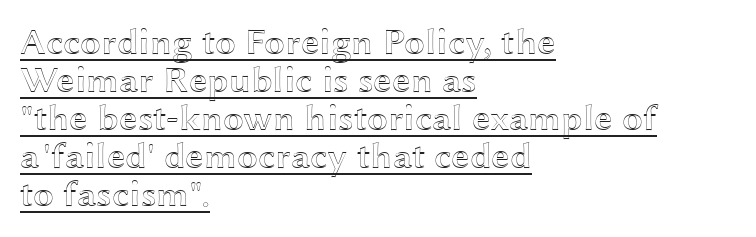
{"italic": "no", "width": "wide", "x_height": "medium", "monospaced": "no", "underline": "yes", "align": "left", "line_spacing": "tight", "line_spacing_ratio": 1.03, "letter_spacing": "normal", "letter_spacing_em": 0.0, "glyph_px": 37}
